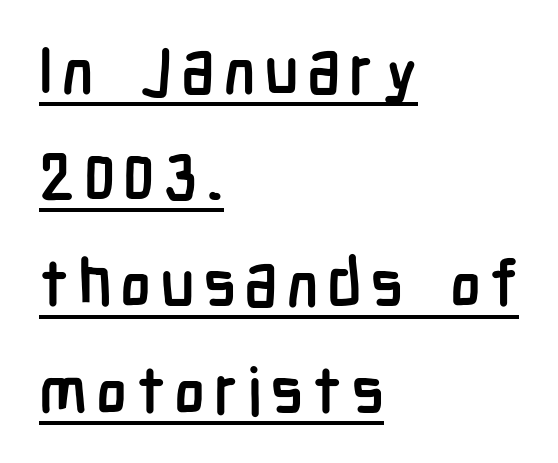
{"serif": "no", "italic": "no", "bold": "yes", "weight": "semibold", "width": "condensed", "stroke_contrast": "low", "x_height": "medium", "monospaced": "no", "underline": "yes", "align": "left", "line_spacing": "normal", "line_spacing_ratio": 1.64, "glyph_px": 65}
